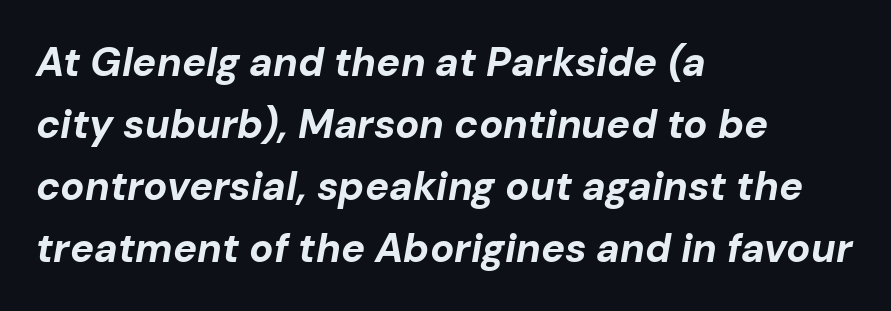
Does the weight exceed regular? Yes, all the way to bold. The setting favours the left margin, as ordinary paragraphs usually do. Rule under the text: the space is simply empty. The space between consecutive lines is moderate.
